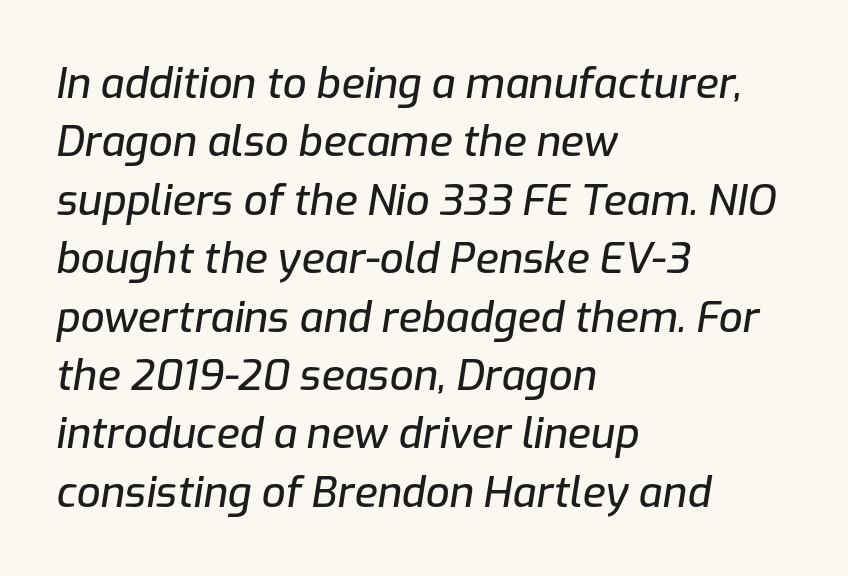
Compared with typical paragraphs, the rows here are spaced about the same. Plain, unruled lines of type. The passage shown is typed in a proportional face where columns would drift. The text carries the slant typical of an italic or oblique font.
